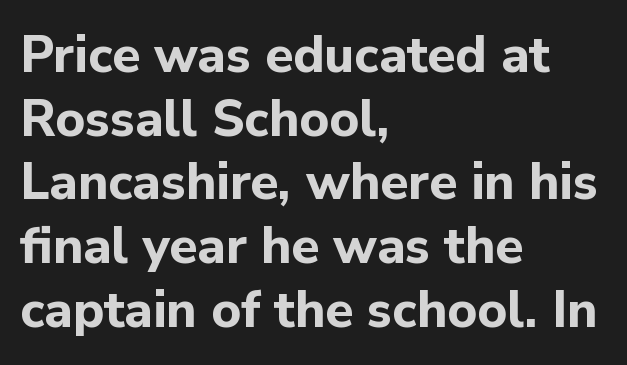
{"serif": "no", "italic": "no", "bold": "yes", "weight": "bold", "width": "normal", "stroke_contrast": "low", "x_height": "medium", "monospaced": "no", "underline": "no", "align": "left", "line_spacing": "normal", "line_spacing_ratio": 1.25, "letter_spacing": "normal", "letter_spacing_em": 0.0, "glyph_px": 51}
